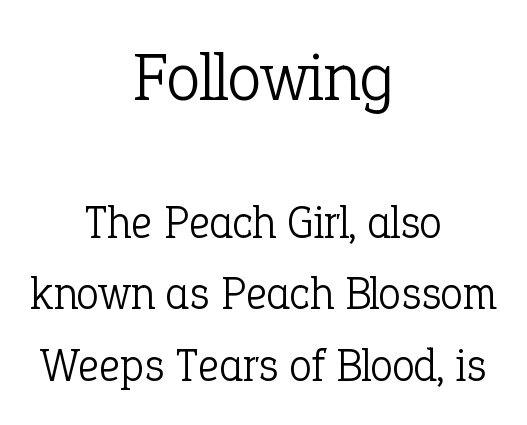
The image shows 69 px light serif type, upright; set centered, normal line spacing (1.55x), normal letter spacing, not underlined; the first (top) block is 1.5x larger; low stroke contrast and a medium x-height.
